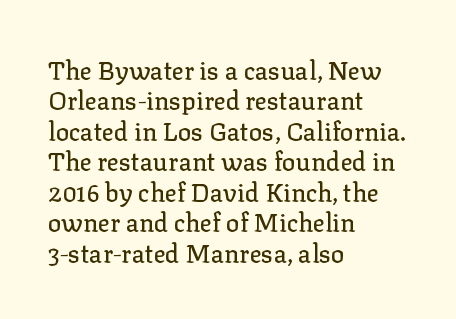
The typography opts for an upright posture over an oblique one. The letterforms sit shoulder to shoulder at normal distance. Compared with a centered layout, this one pins lines to the left instead. Descenders are the only things crossing below the line.
